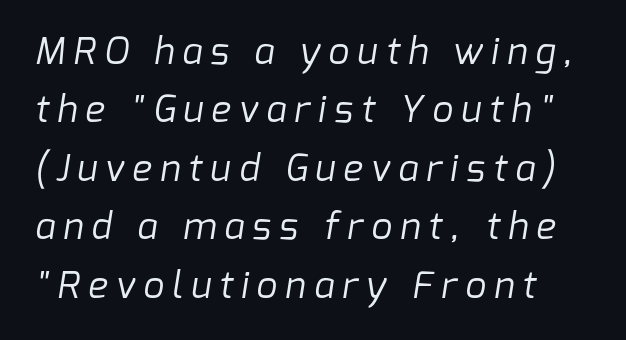
{"serif": "no", "bold": "no", "weight": "regular", "width": "normal", "stroke_contrast": "low", "x_height": "medium", "monospaced": "no", "underline": "no", "align": "left", "line_spacing": "normal", "line_spacing_ratio": 1.58, "letter_spacing": "wide", "letter_spacing_em": 0.22, "glyph_px": 37}
